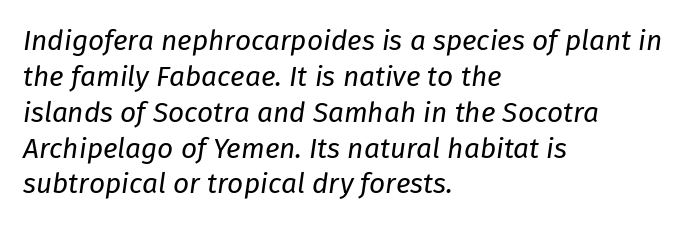
The image shows 28 px regular-weight type, italic (leaning right); set left-aligned, normal line spacing (1.28x), normal letter spacing, not underlined; low stroke contrast and a medium x-height.
